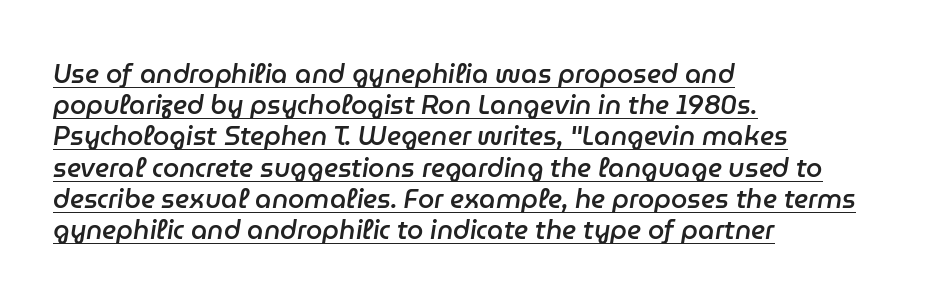
Q: Is the text bold? A: Semi-bold.
Q: Is the text italic (slanted)? A: Yes, it leans right by about 9 degrees.
Q: Is the text underlined? A: Yes.
Q: How is the paragraph aligned? A: Left-aligned.
Q: Is the spacing between letters normal or unusually wide? A: Normal.
